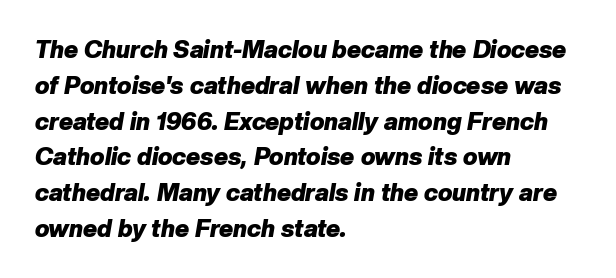
Students, observe: this is what conventionally led text looks like. Yep, that's italic — everything's leaning. Nothing unusual about the tracking: characters are spaced as the font intends. Notice how the passage keeps a crisp vertical edge on the left only.
